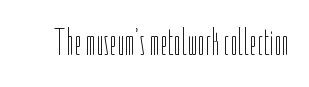
Q: Is the text bold? A: No.
Q: Is the text italic (slanted)? A: No, it is upright.
Q: Is the text underlined? A: No.
Q: Is the spacing between letters normal or unusually wide? A: Normal.
Q: Width (condensed, normal, or wide)? A: Condensed.
Q: Stroke contrast? A: Low.
Q: x-height? A: Medium.
Q: Monospaced? A: No.
